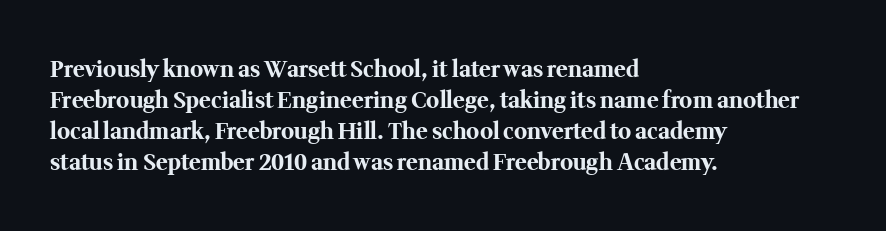
{"italic": "no", "bold": "yes", "underline": "no", "align": "left", "line_spacing": "normal", "line_spacing_ratio": 1.41, "letter_spacing": "normal", "letter_spacing_em": 0.0, "glyph_px": 22}
